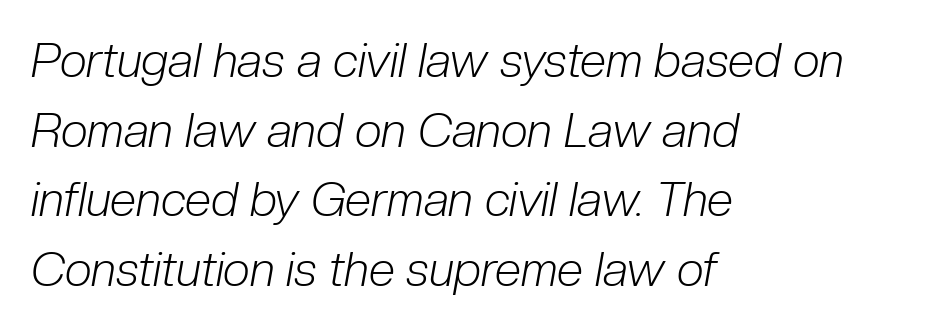
The image shows 48 px light, condensed type, italic (leaning right); set left-aligned, normal line spacing (1.45x), normal letter spacing, not underlined; low stroke contrast and a medium x-height.
